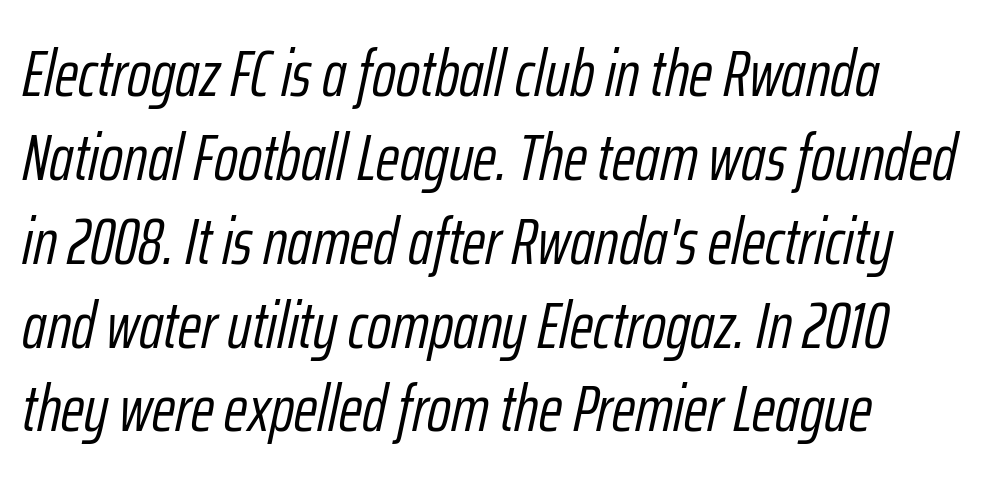
{"italic": "yes", "lean": "right", "slant_degrees": 12, "bold": "no", "weight": "light", "width": "condensed", "stroke_contrast": "low", "x_height": "medium", "monospaced": "no", "underline": "no", "align": "left", "line_spacing": "normal", "line_spacing_ratio": 1.29, "letter_spacing": "normal", "letter_spacing_em": 0.0, "glyph_px": 65}
